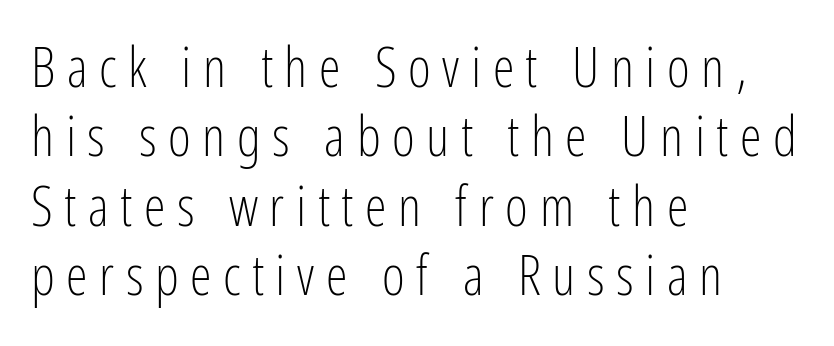
{"serif": "no", "italic": "no", "bold": "no", "weight": "light", "width": "condensed", "stroke_contrast": "low", "x_height": "medium", "monospaced": "no", "underline": "no", "align": "left", "line_spacing": "normal", "line_spacing_ratio": 1.26, "letter_spacing": "wide", "letter_spacing_em": 0.21, "glyph_px": 55}
